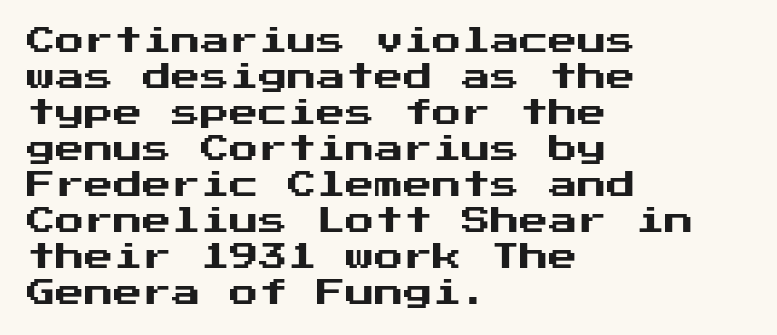
The image shows 29 px sans-serif type, upright; set left-aligned, line spacing 1.24x, normal letter spacing, not underlined; medium stroke contrast and a medium x-height.
